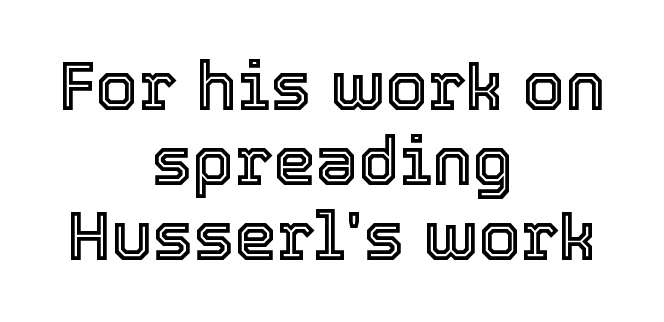
The image shows 68 px text type, upright; set centered, tight line spacing (1.1x), normal letter spacing, not underlined; a medium x-height.
